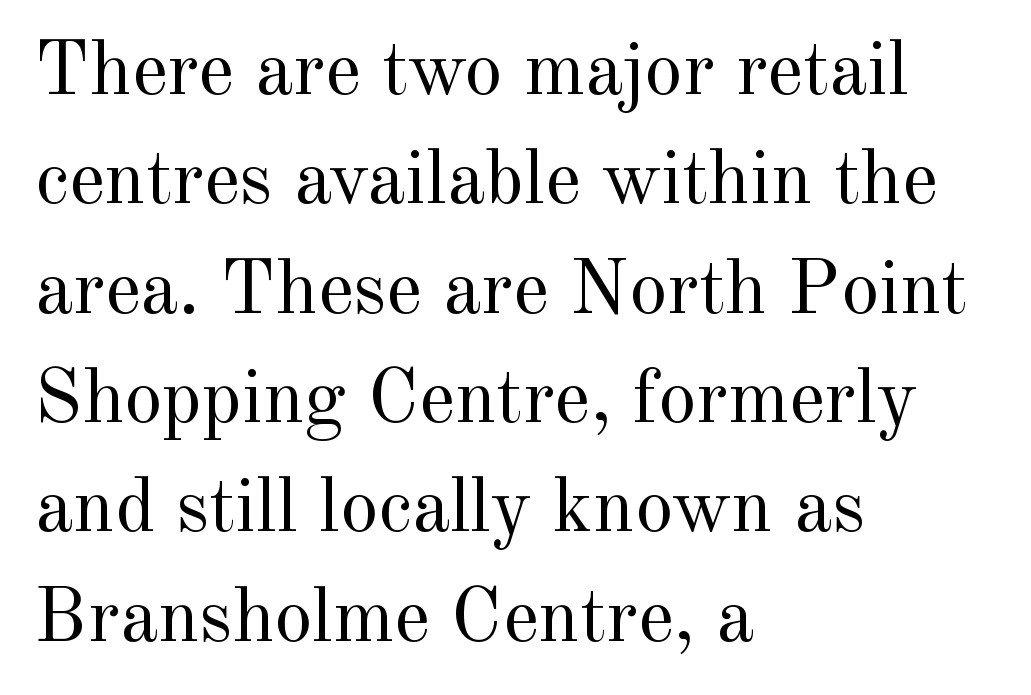
The image shows 77 px regular-weight serif type, upright; set left-aligned, normal line spacing (1.42x), normal letter spacing, not underlined; a small x-height.
